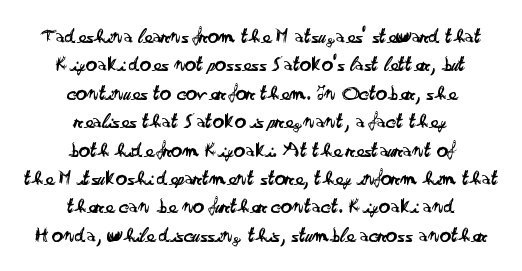
The image shows 22 px text type, upright; set centered, normal line spacing (1.29x), normal letter spacing, not underlined.
